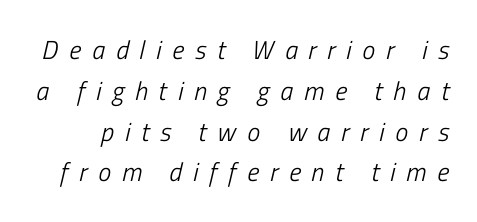
{"italic": "yes", "lean": "right", "slant_degrees": 13, "bold": "no", "underline": "no", "line_spacing": "normal", "line_spacing_ratio": 1.57, "letter_spacing": "wide", "letter_spacing_em": 0.42, "glyph_px": 26}
